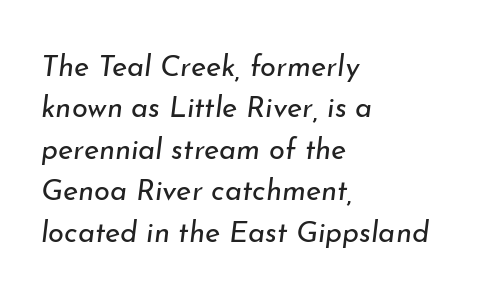
The image shows 29 px regular-weight type, italic (leaning right); set left-aligned, normal line spacing (1.43x), normal letter spacing, not underlined; low stroke contrast and a small x-height.
